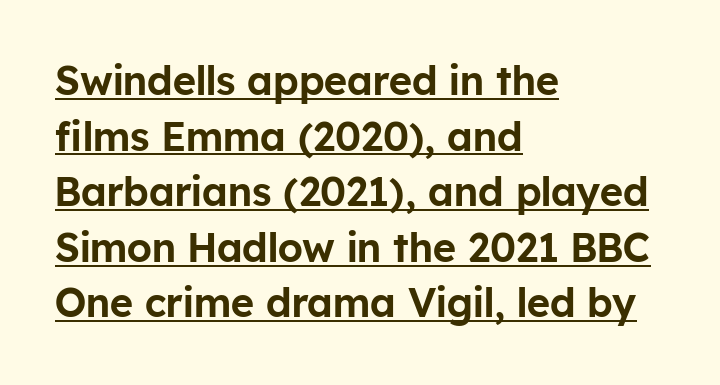
Q: Is the text italic (slanted)? A: No, it is upright.
Q: Is the typeface a serif or a sans-serif typeface? A: Sans-serif.
Q: Is the text underlined? A: Yes.
Q: How is the paragraph aligned? A: Left-aligned.
Q: Is the spacing between letters normal or unusually wide? A: Normal.
Q: Is the spacing between lines tight, normal or loose? A: Normal.
Q: Width (condensed, normal, or wide)? A: Normal.
Q: Stroke contrast? A: Low.
Q: x-height? A: Medium.
Q: Monospaced? A: No.
